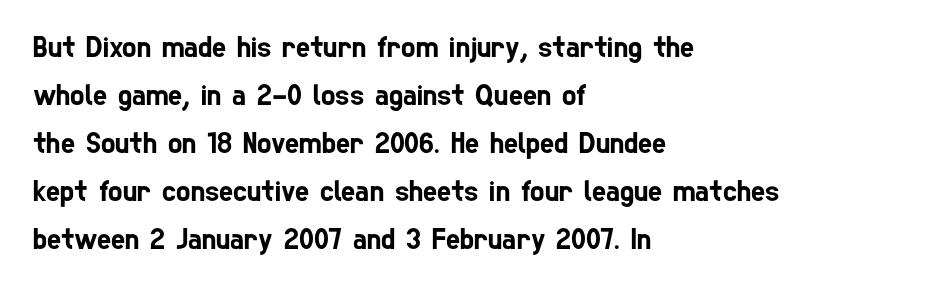
The image shows 30 px condensed sans-serif type; set left-aligned, normal line spacing (1.6x), normal letter spacing, not underlined; low stroke contrast and a medium x-height.
